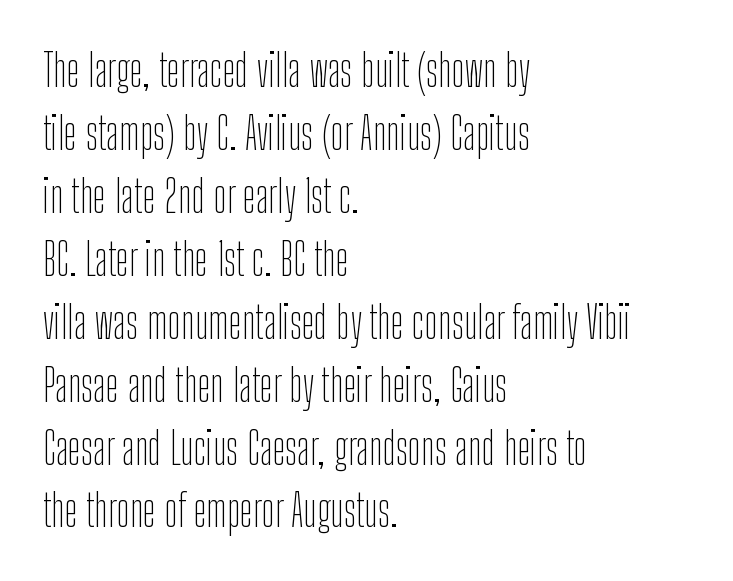
Q: Is the text bold? A: No.
Q: Is the text italic (slanted)? A: No, it is upright.
Q: Is the typeface a serif or a sans-serif typeface? A: Sans-serif.
Q: Is the text underlined? A: No.
Q: How is the paragraph aligned? A: Left-aligned.
Q: Is the spacing between letters normal or unusually wide? A: Normal.
Q: Is the spacing between lines tight, normal or loose? A: Normal.
Q: Width (condensed, normal, or wide)? A: Condensed.
Q: Stroke contrast? A: Low.
Q: x-height? A: Medium.
Q: Monospaced? A: No.
